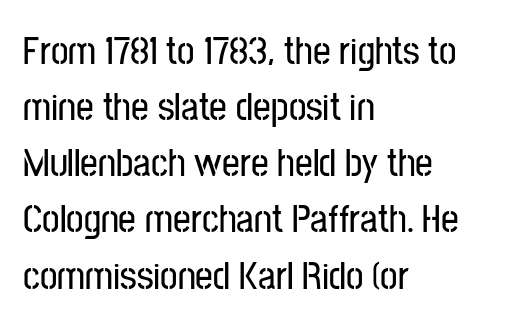
The line texture is even and compact thanks to regular tracking. The letters stand straight up with perfectly vertical stems. Caption: multi-line text, flush left, ragged right. Each new line begins a customary step beneath the previous one. The words here are not underlined.
